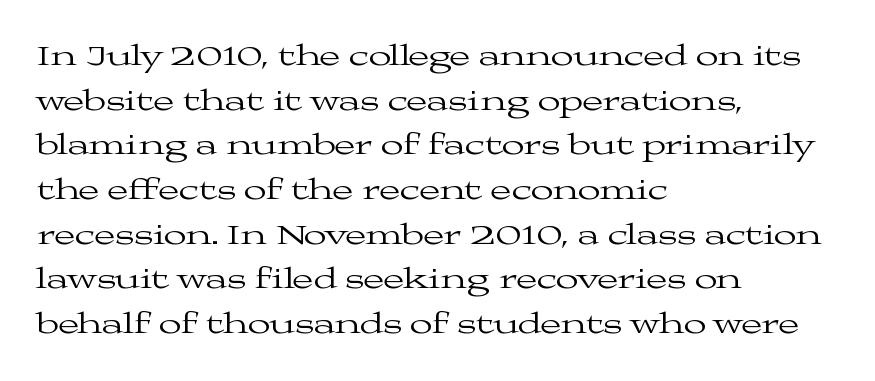
{"serif": "yes", "italic": "no", "bold": "no", "weight": "regular", "width": "wide", "stroke_contrast": "medium", "x_height": "medium", "monospaced": "no", "underline": "no", "align": "left", "line_spacing": "normal", "line_spacing_ratio": 1.49, "letter_spacing": "normal", "letter_spacing_em": 0.0, "glyph_px": 30}
